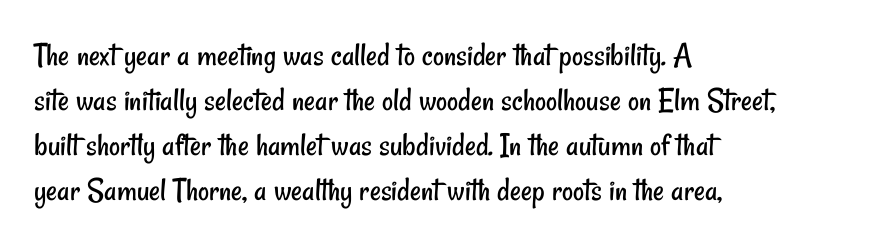
Horizontal bands of white between lines are of average thickness. Descenders hang freely into open space. These lines are set flush left with a ragged right edge. The font is comparable to plain body text, perhaps lighter. Font category for this specimen: sans-serif.
